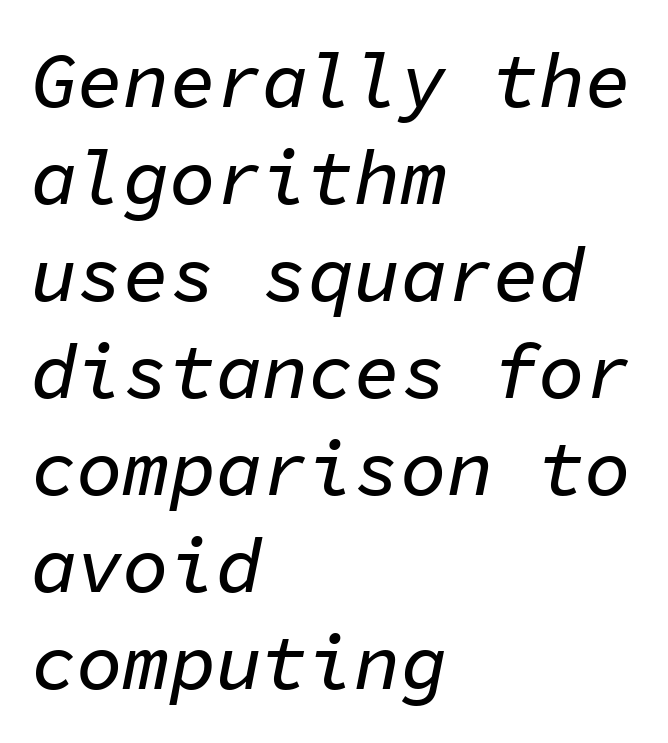
Q: Is the text italic (slanted)? A: Yes, it leans right by about 11 degrees.
Q: Is the text underlined? A: No.
Q: How is the paragraph aligned? A: Left-aligned.
Q: Is the spacing between letters normal or unusually wide? A: Normal.
Q: Is the spacing between lines tight, normal or loose? A: Normal.
Q: Width (condensed, normal, or wide)? A: Normal.
Q: Stroke contrast? A: Low.
Q: x-height? A: Medium.
Q: Monospaced? A: Yes.
